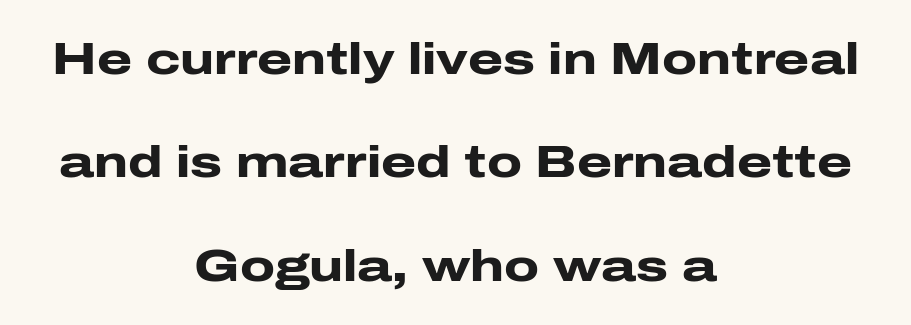
Q: Is the text bold? A: Yes.
Q: Is the text italic (slanted)? A: No, it is upright.
Q: Is the typeface a serif or a sans-serif typeface? A: Sans-serif.
Q: Is the text underlined? A: No.
Q: How is the paragraph aligned? A: Centered.
Q: Is the spacing between letters normal or unusually wide? A: Normal.
Q: Is the spacing between lines tight, normal or loose? A: Loose.
Q: Width (condensed, normal, or wide)? A: Wide.
Q: Stroke contrast? A: Low.
Q: x-height? A: Medium.
Q: Monospaced? A: No.
